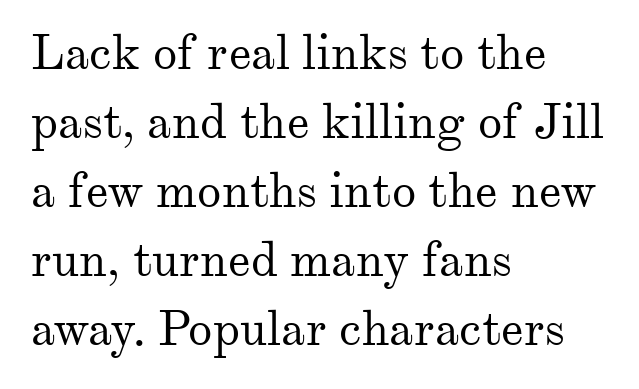
{"serif": "yes", "italic": "no", "bold": "no", "weight": "regular", "width": "normal", "stroke_contrast": "medium", "x_height": "small", "monospaced": "no", "underline": "no", "align": "left", "line_spacing": "normal", "line_spacing_ratio": 1.41, "letter_spacing": "normal", "letter_spacing_em": 0.0, "glyph_px": 49}
